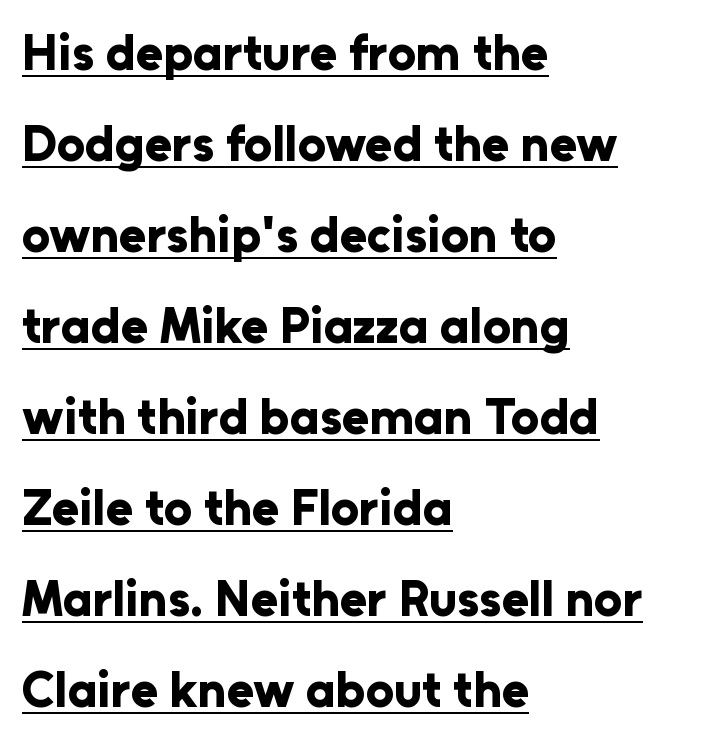
Q: Is the text bold? A: Yes.
Q: Is the text italic (slanted)? A: No, it is upright.
Q: Is the typeface a serif or a sans-serif typeface? A: Sans-serif.
Q: Is the text underlined? A: Yes.
Q: How is the paragraph aligned? A: Left-aligned.
Q: Is the spacing between letters normal or unusually wide? A: Normal.
Q: Width (condensed, normal, or wide)? A: Normal.
Q: Stroke contrast? A: Low.
Q: x-height? A: Medium.
Q: Monospaced? A: No.
